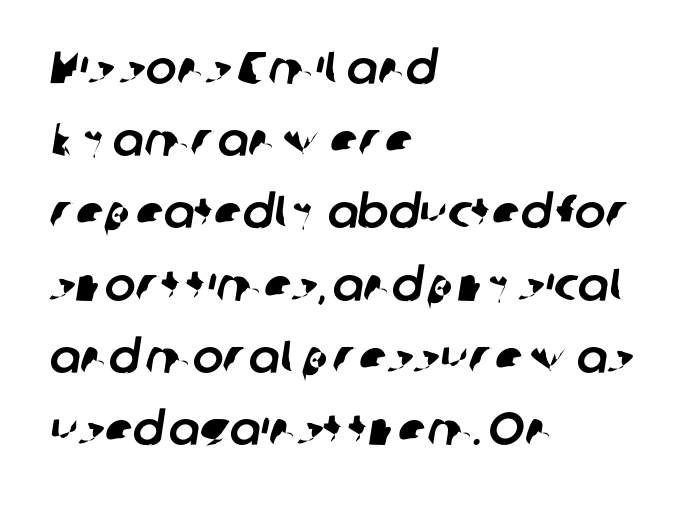
The image shows 46 px sans-serif type; set left-aligned, normal line spacing (1.57x), normal letter spacing, not underlined; low stroke contrast and a medium x-height.
